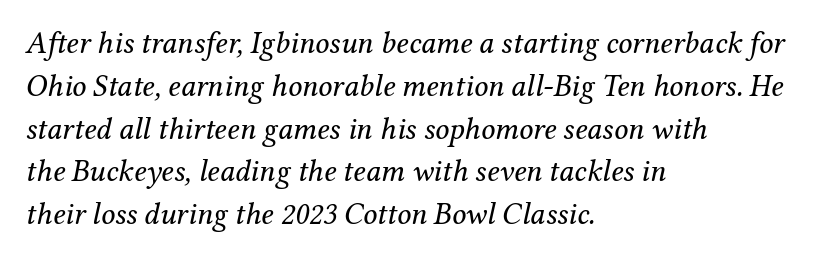
Q: Is the text bold? A: No.
Q: Is the text italic (slanted)? A: Yes, it leans right by about 12 degrees.
Q: Is the typeface a serif or a sans-serif typeface? A: Serif.
Q: Is the text underlined? A: No.
Q: How is the paragraph aligned? A: Left-aligned.
Q: Is the spacing between letters normal or unusually wide? A: Normal.
Q: Is the spacing between lines tight, normal or loose? A: Normal.
Q: Width (condensed, normal, or wide)? A: Normal.
Q: Stroke contrast? A: Medium.
Q: x-height? A: Medium.
Q: Monospaced? A: No.
